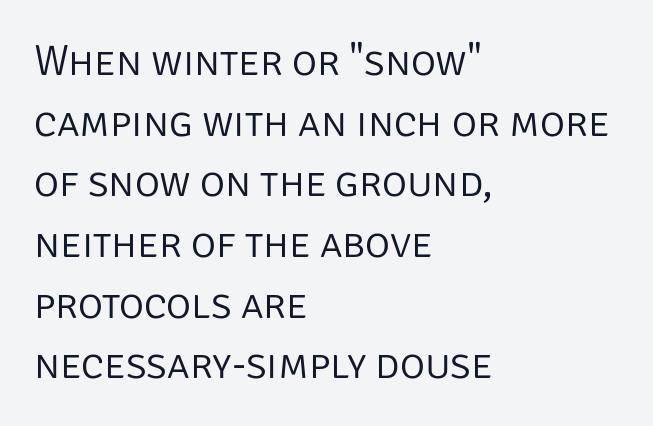
Does extra space separate the letters? No, they use regular spacing. Caption: face not bold, strokes unweighted. Tall strokes in this sample are plumb rather than angled. Descenders are the only things crossing below the line.
